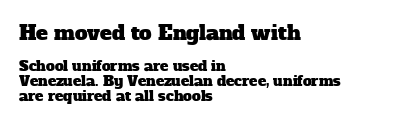
{"underline": "no", "align": "left", "line_spacing": "tight", "line_spacing_ratio": 1.06, "letter_spacing": "normal", "letter_spacing_em": 0.0, "larger_block": "first", "size_ratio": 1.43, "glyph_px": 20}
